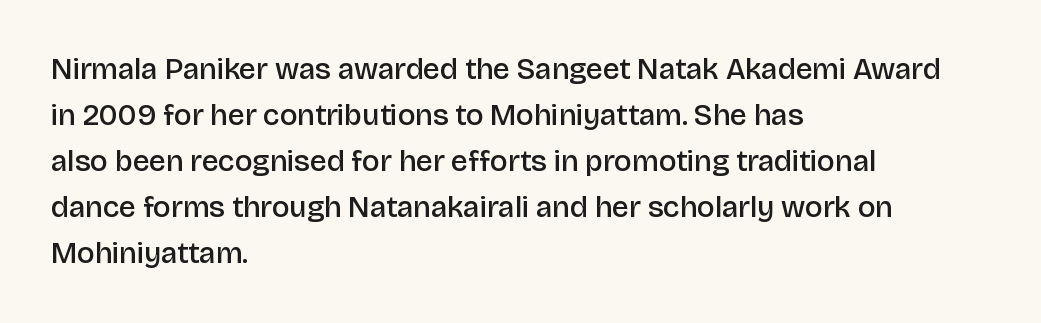
A typesetter would mark this as roman, not italic. Look at the stroke-to-counter ratio: somewhat heavy, a semibold. Line spacing here is normal. Default kerning and tracking; the words read as compact shapes. Is this a fixed-width face? No — the glyphs have proportional, varying widths.
